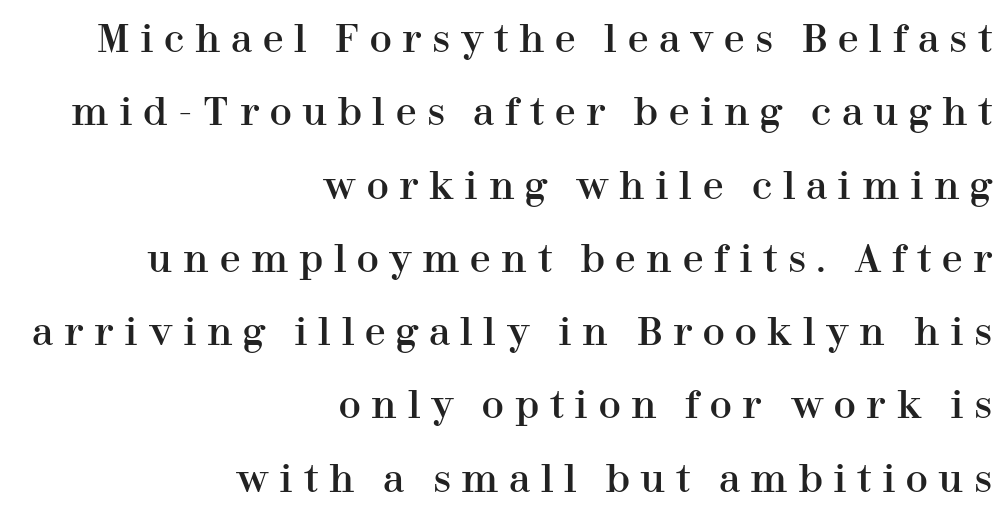
Q: Is the text italic (slanted)? A: No, it is upright.
Q: Is the typeface a serif or a sans-serif typeface? A: Serif.
Q: Is the text underlined? A: No.
Q: How is the paragraph aligned? A: Right-aligned.
Q: Is the spacing between letters normal or unusually wide? A: Unusually wide.
Q: Is the spacing between lines tight, normal or loose? A: Loose.
Q: Width (condensed, normal, or wide)? A: Normal.
Q: Stroke contrast? A: High.
Q: x-height? A: Medium.
Q: Monospaced? A: No.
